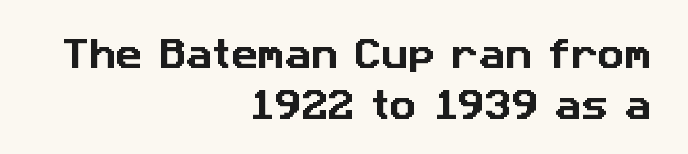
These lines are composed in type without serifs. Evenly set lines give the paragraph a standard silhouette. Teacher's note: observe the even right margin — that is flush-right alignment. Just letters on the line, the space beneath them empty.
